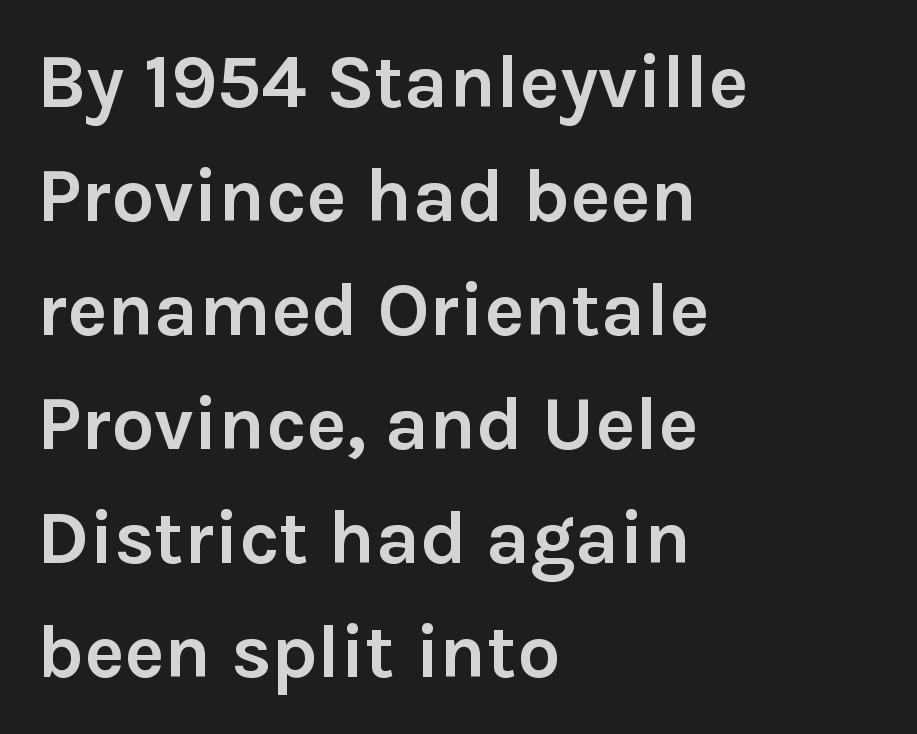
{"serif": "no", "italic": "no", "bold": "yes", "weight": "semibold", "width": "normal", "stroke_contrast": "low", "x_height": "medium", "monospaced": "no", "underline": "no", "align": "left", "line_spacing": "normal", "line_spacing_ratio": 1.5, "letter_spacing": "normal", "letter_spacing_em": 0.0, "glyph_px": 76}
